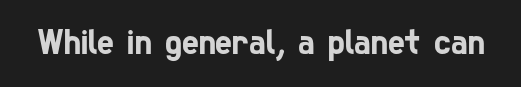
{"serif": "no", "width": "condensed", "stroke_contrast": "low", "x_height": "medium", "monospaced": "no", "underline": "no", "letter_spacing": "normal", "letter_spacing_em": 0.0, "glyph_px": 36}
